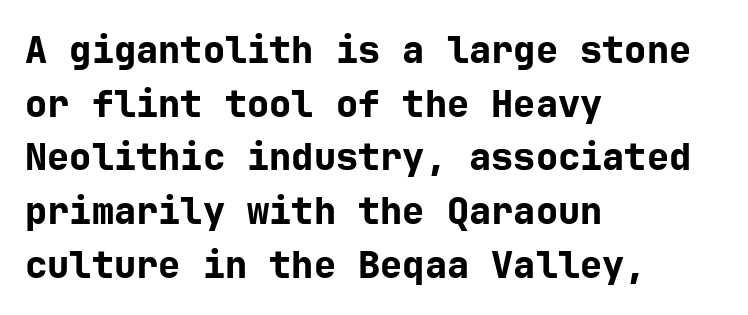
Evenly set lines give the paragraph a standard silhouette. The typesetting leans heavy: a genuine bold. Tracking value appears to be zero — textbook default spacing. You can tell it's not italic because the verticals are truly vertical. These lines are set flush left with a ragged right edge. The specimen omits any rule beneath the text block's lines.
